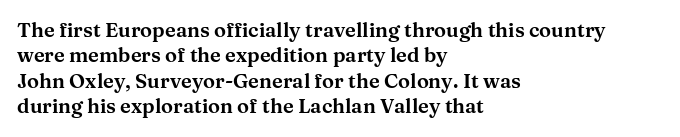
{"italic": "no", "underline": "no", "align": "left", "line_spacing": "normal", "line_spacing_ratio": 1.27, "letter_spacing": "normal", "letter_spacing_em": 0.0, "glyph_px": 20}
